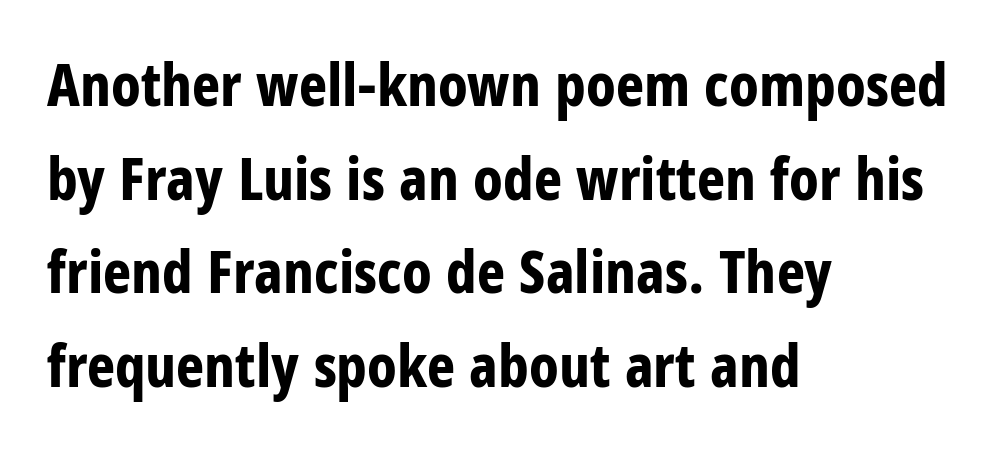
The image shows 60 px bold, condensed sans-serif type, upright; set left-aligned, normal line spacing (1.56x), normal letter spacing, not underlined; low stroke contrast and a large x-height.
